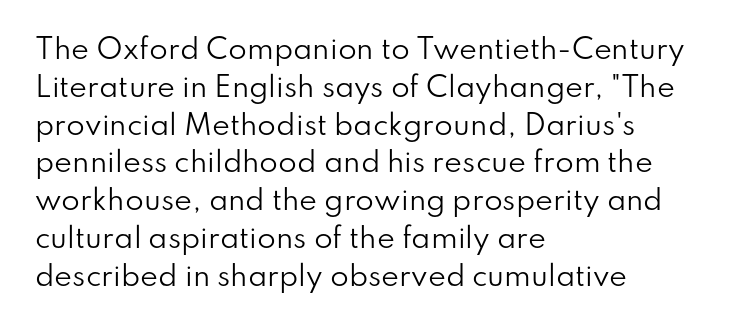
Short note: letters normally spaced. These lines are set flush left with a ragged right edge. The passage shown is not bold in any degree. Rows of type keep a routine distance in the vertical direction. This is the regular roman posture of the typeface.
